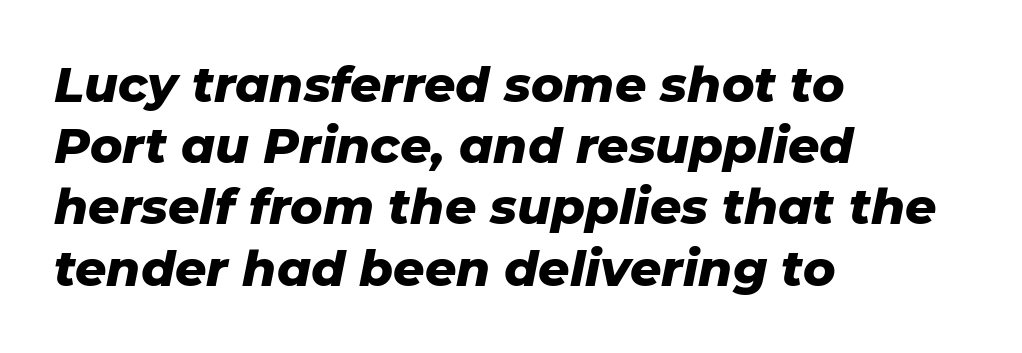
The image shows 49 px heavy type, italic (leaning right); set left-aligned, normal line spacing (1.25x), normal letter spacing, not underlined; low stroke contrast and a medium x-height.
